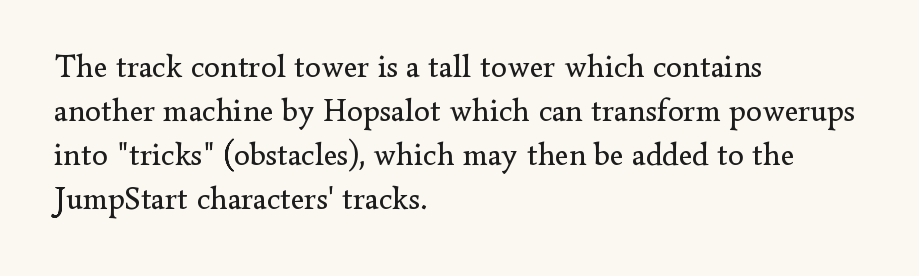
Q: Is the text bold? A: No.
Q: Is the text italic (slanted)? A: No, it is upright.
Q: Is the typeface a serif or a sans-serif typeface? A: Serif.
Q: Is the text underlined? A: No.
Q: How is the paragraph aligned? A: Left-aligned.
Q: Is the spacing between letters normal or unusually wide? A: Normal.
Q: Is the spacing between lines tight, normal or loose? A: Normal.
Q: Width (condensed, normal, or wide)? A: Normal.
Q: Stroke contrast? A: Low.
Q: x-height? A: Small.
Q: Monospaced? A: No.
